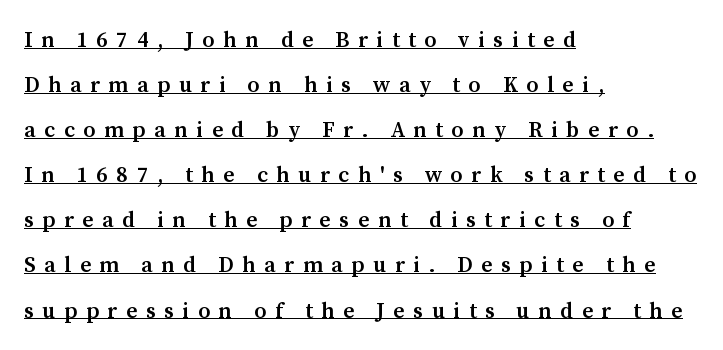
The image shows 22 px text type, upright; set left-aligned, loose line spacing (2.05x), unusually wide letter spacing (+0.39 em), underlined.
